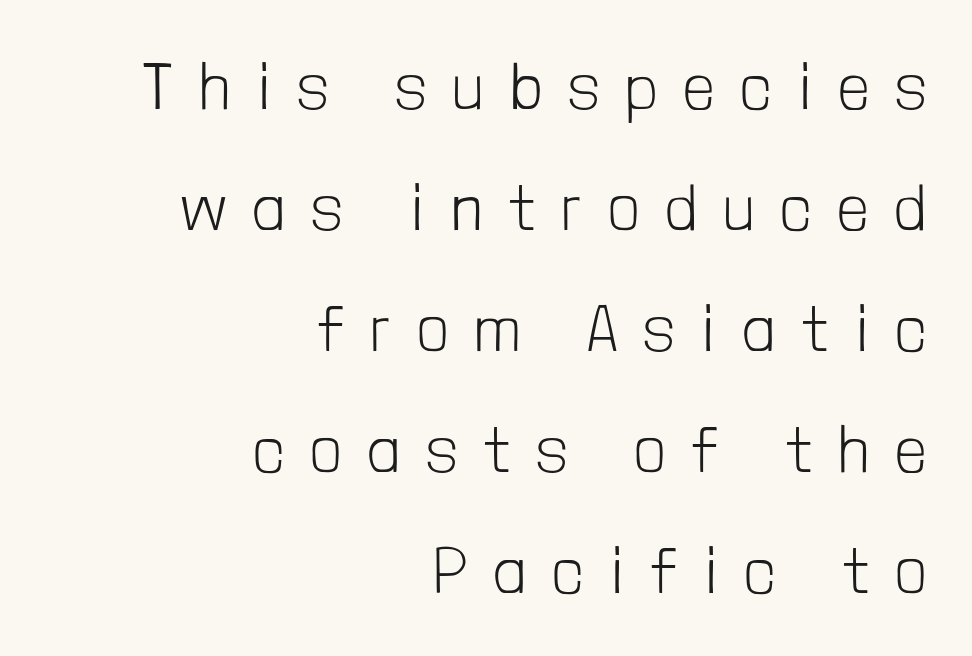
One-word summary of the alignment: right. Tracking value appears strongly positive — letters spread wide. This is the regular roman posture of the typeface. The characters display no serif detailing; their extremities are plain. Here the designer chose a conventional face with non-uniform glyph widths.
